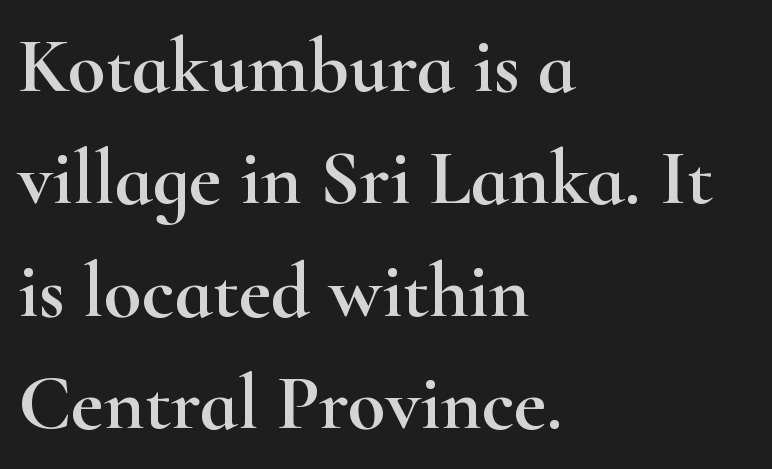
The image shows 78 px wide serif type, upright; set left-aligned, normal line spacing (1.44x), normal letter spacing, not underlined; high stroke contrast and a small x-height.
